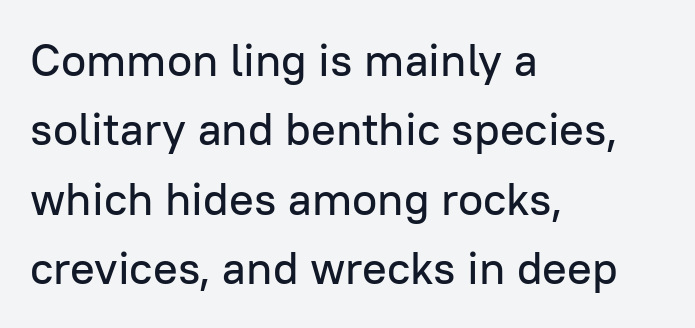
{"serif": "no", "italic": "no", "width": "normal", "stroke_contrast": "low", "x_height": "medium", "monospaced": "no", "underline": "no", "align": "left", "line_spacing": "normal", "line_spacing_ratio": 1.51, "letter_spacing": "normal", "letter_spacing_em": 0.0, "glyph_px": 46}
